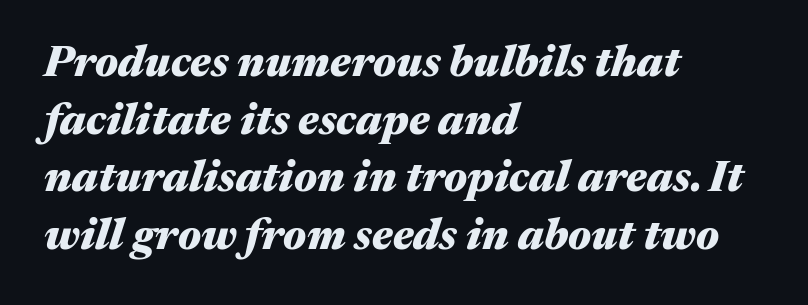
{"italic": "yes", "lean": "right", "slant_degrees": 17, "bold": "yes", "weight": "heavy", "width": "wide", "stroke_contrast": "medium", "x_height": "medium", "monospaced": "no", "underline": "no", "align": "left", "line_spacing": "normal", "line_spacing_ratio": 1.34, "letter_spacing": "normal", "letter_spacing_em": 0.0, "glyph_px": 43}
